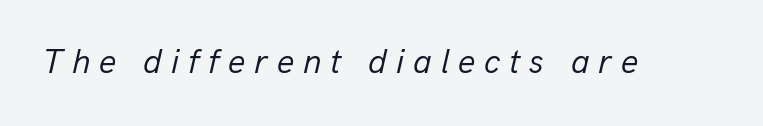
Q: Is the text bold? A: No.
Q: Is the text italic (slanted)? A: Yes, it leans right by about 13 degrees.
Q: Is the text underlined? A: No.
Q: Is the spacing between letters normal or unusually wide? A: Unusually wide.
Q: Width (condensed, normal, or wide)? A: Normal.
Q: Stroke contrast? A: Low.
Q: x-height? A: Medium.
Q: Monospaced? A: No.
